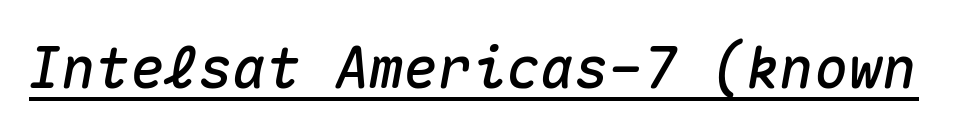
The image shows 57 px text type, italic (leaning right), monospaced; set normal letter spacing, underlined; medium stroke contrast and a medium x-height.
